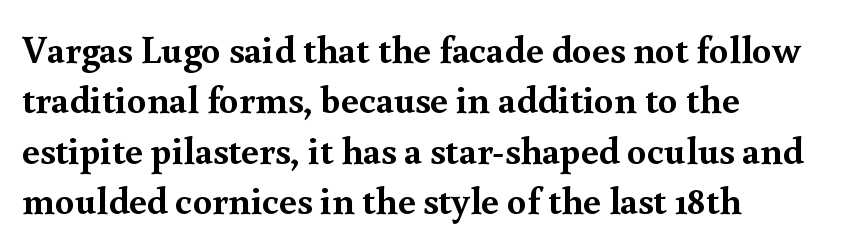
Stroke terminals: seriffed. Characters remain perfectly vertical along every line. Short note: letters normally spaced. Is there much room between lines? A standard amount, neither cramped nor airy. A full-strength bold gives these letters their thick strokes.
